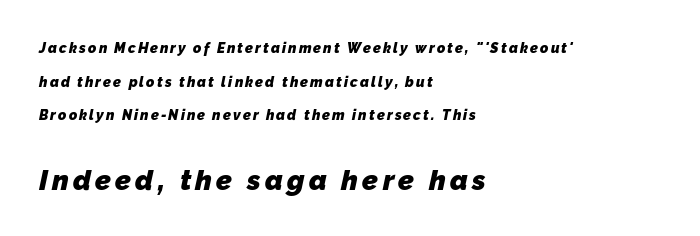
{"serif": "no", "bold": "yes", "weight": "heavy", "width": "normal", "stroke_contrast": "low", "x_height": "medium", "monospaced": "no", "underline": "no", "align": "left", "line_spacing": "loose", "line_spacing_ratio": 2.41, "larger_block": "second", "size_ratio": 2.0, "glyph_px": 28}
